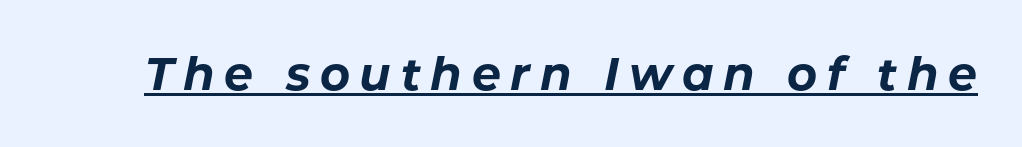
{"italic": "yes", "lean": "right", "slant_degrees": 11, "bold": "yes", "weight": "bold", "width": "normal", "stroke_contrast": "low", "x_height": "medium", "monospaced": "no", "underline": "yes", "letter_spacing": "wide", "letter_spacing_em": 0.21, "glyph_px": 46}
